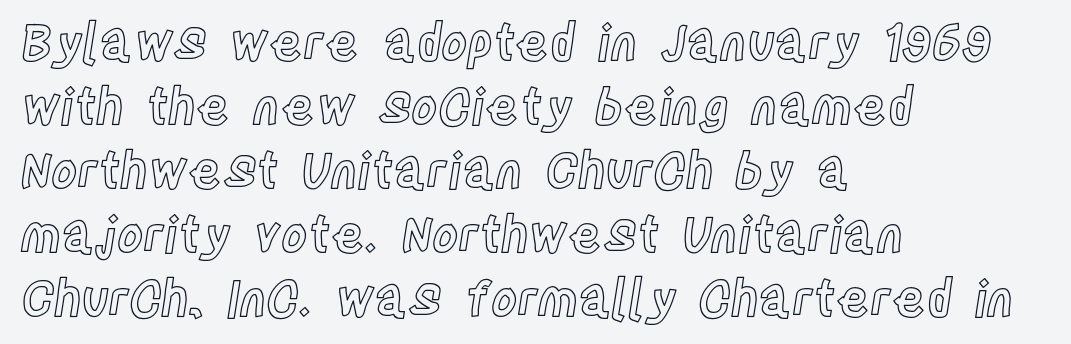
Teacher's note: observe the even left margin — that is flush-left alignment. Only glyphs here, with clear space below each row. The face used here is rendered with its standard letterfit. Looks like regular typesetting: each glyph gets only the width it needs.
